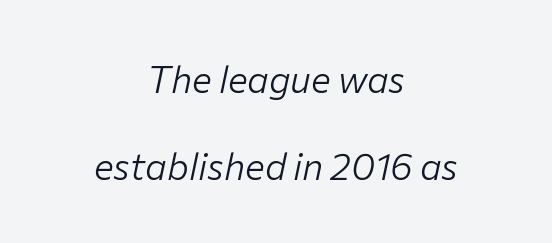
{"italic": "yes", "lean": "right", "slant_degrees": 12, "bold": "no", "weight": "light", "width": "normal", "stroke_contrast": "low", "x_height": "medium", "monospaced": "no", "underline": "no", "align": "center", "line_spacing": "loose", "line_spacing_ratio": 2.35, "letter_spacing": "normal", "letter_spacing_em": 0.0, "glyph_px": 37}
